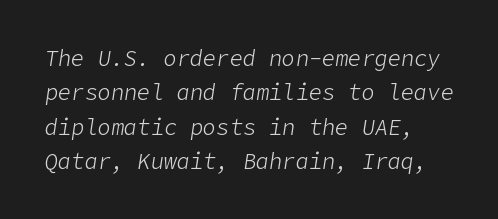
The image shows 22 px text type, italic (leaning right); set normal line spacing (1.56x), normal letter spacing, not underlined.
